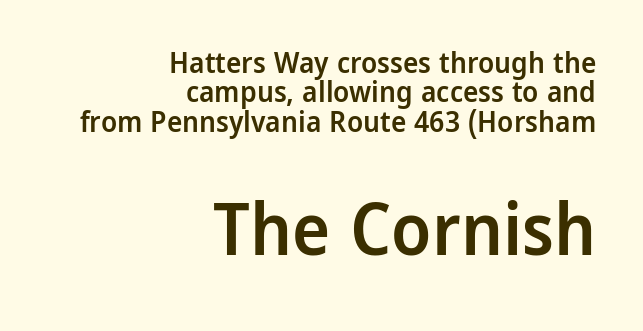
Q: Is the text bold? A: Semi-bold.
Q: Is the text italic (slanted)? A: No, it is upright.
Q: Is the typeface a serif or a sans-serif typeface? A: Sans-serif.
Q: Is the text underlined? A: No.
Q: How is the paragraph aligned? A: Right-aligned.
Q: Is the spacing between letters normal or unusually wide? A: Normal.
Q: Is the spacing between lines tight, normal or loose? A: Tight.
Q: Which block of text is set in a larger size, the first (top) or the second (bottom)? A: The second (bottom) one.
Q: Width (condensed, normal, or wide)? A: Normal.
Q: Stroke contrast? A: Low.
Q: x-height? A: Medium.
Q: Monospaced? A: No.
